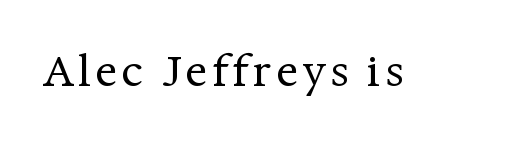
The image shows 42 px regular-weight serif type, upright; set not underlined; medium stroke contrast and a medium x-height.
